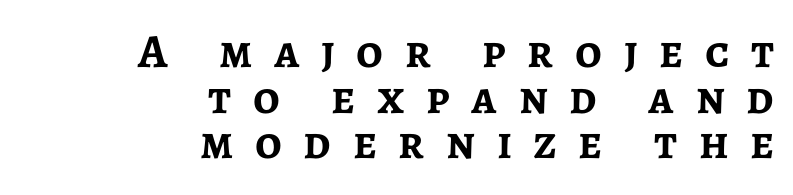
Q: Is the text bold? A: Yes.
Q: Is the text italic (slanted)? A: No, it is upright.
Q: Is the typeface a serif or a sans-serif typeface? A: Sans-serif.
Q: Is the text underlined? A: No.
Q: How is the paragraph aligned? A: Right-aligned.
Q: Is the spacing between letters normal or unusually wide? A: Unusually wide.
Q: Is the spacing between lines tight, normal or loose? A: Tight.
Q: Width (condensed, normal, or wide)? A: Normal.
Q: Stroke contrast? A: Low.
Q: x-height? A: Medium.
Q: Monospaced? A: No.
